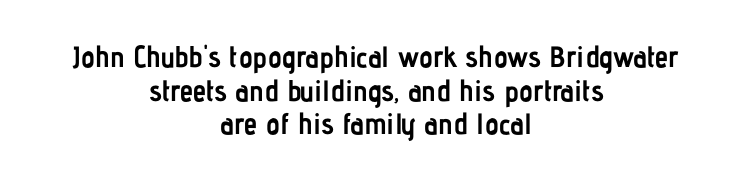
Q: Is the text bold? A: Yes.
Q: Is the text italic (slanted)? A: No, it is upright.
Q: Is the typeface a serif or a sans-serif typeface? A: Sans-serif.
Q: Is the text underlined? A: No.
Q: How is the paragraph aligned? A: Centered.
Q: Is the spacing between letters normal or unusually wide? A: Normal.
Q: Is the spacing between lines tight, normal or loose? A: Tight.
Q: Width (condensed, normal, or wide)? A: Condensed.
Q: Stroke contrast? A: Low.
Q: x-height? A: Medium.
Q: Monospaced? A: No.
